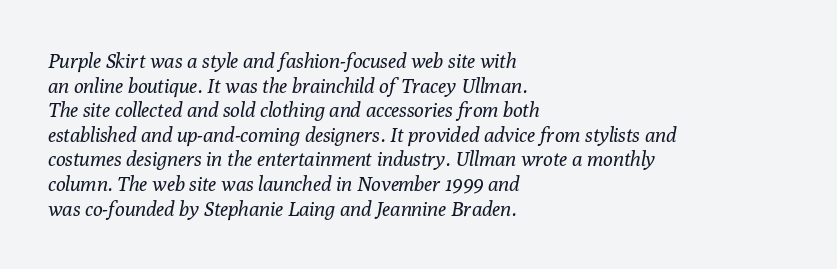
The image shows 20 px text type, italic (leaning right); set left-aligned, line spacing 1.23x, normal letter spacing, not underlined.
